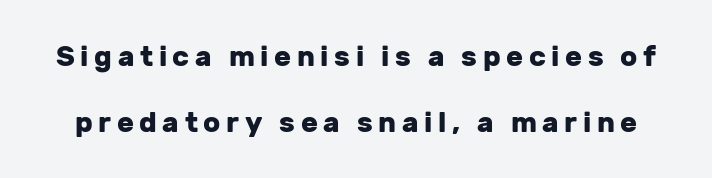
The image shows 28 px heavy sans-serif type, upright; set loose line spacing (2.35x), unusually wide letter spacing (+0.2 em), not underlined; low stroke contrast and a medium x-height.
